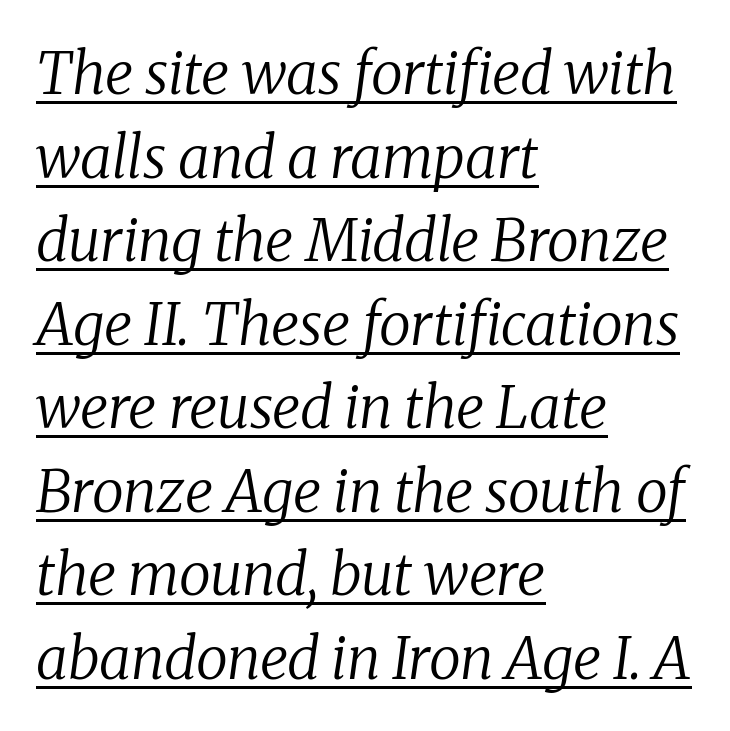
The cut favours lightness, reaching ordinary text weight at its darkest. A typesetter would call this leading conventional body-copy spacing. The horizontal fit of the characters is conventional and even. Leftover space on each line is placed entirely after the last word. Stroke terminals: seriffed.
